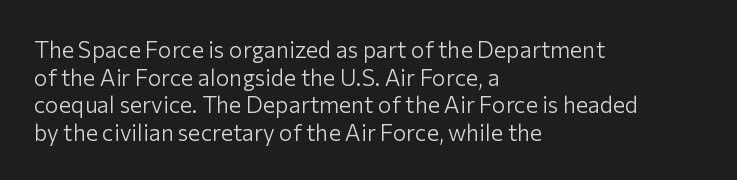
The image shows 23 px text type, upright; set left-aligned, line spacing 1.2x, normal letter spacing, not underlined.
